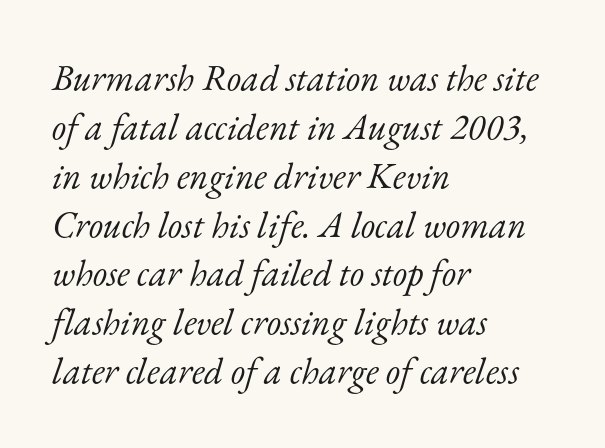
Q: Is the text bold? A: No.
Q: Is the text italic (slanted)? A: Yes, it leans right by about 17 degrees.
Q: Is the typeface a serif or a sans-serif typeface? A: Serif.
Q: Is the text underlined? A: No.
Q: How is the paragraph aligned? A: Left-aligned.
Q: Is the spacing between letters normal or unusually wide? A: Normal.
Q: Is the spacing between lines tight, normal or loose? A: Normal.
Q: Width (condensed, normal, or wide)? A: Normal.
Q: Stroke contrast? A: Low.
Q: x-height? A: Small.
Q: Monospaced? A: No.
